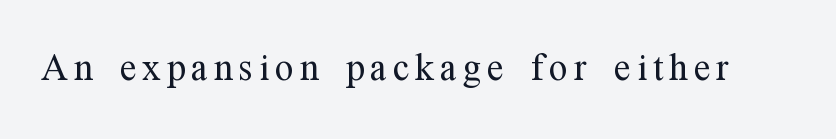
The image shows 49 px light, condensed serif type, upright; set not underlined; medium stroke contrast and a medium x-height.
